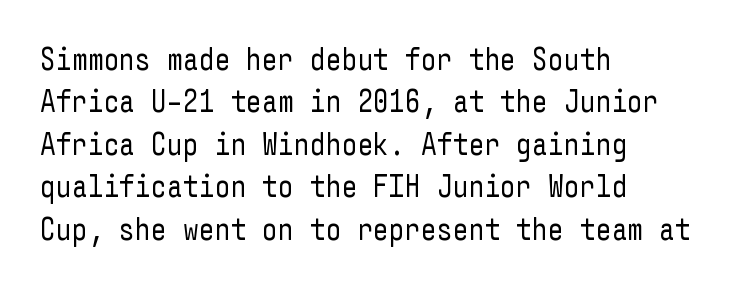
The image shows 31 px regular-weight, condensed sans-serif type, upright; set left-aligned, normal line spacing (1.37x), normal letter spacing, not underlined; low stroke contrast and a medium x-height.
